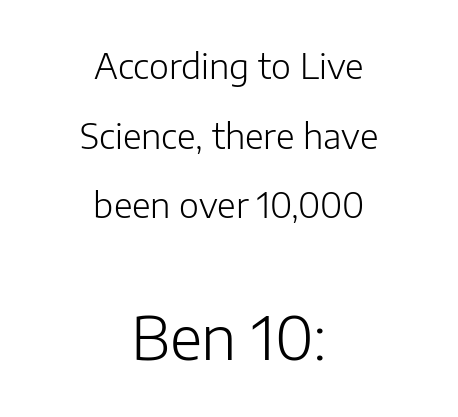
The designer gave the closing block more size than the opening block. The glyphs in this specimen are sans serif. This is the regular roman posture of the typeface. Every row of glyphs is offset so its center matches the block's center. Think of a printed novel: that variable character pitch is what you see here. The lines are spread far apart with generous leading.
